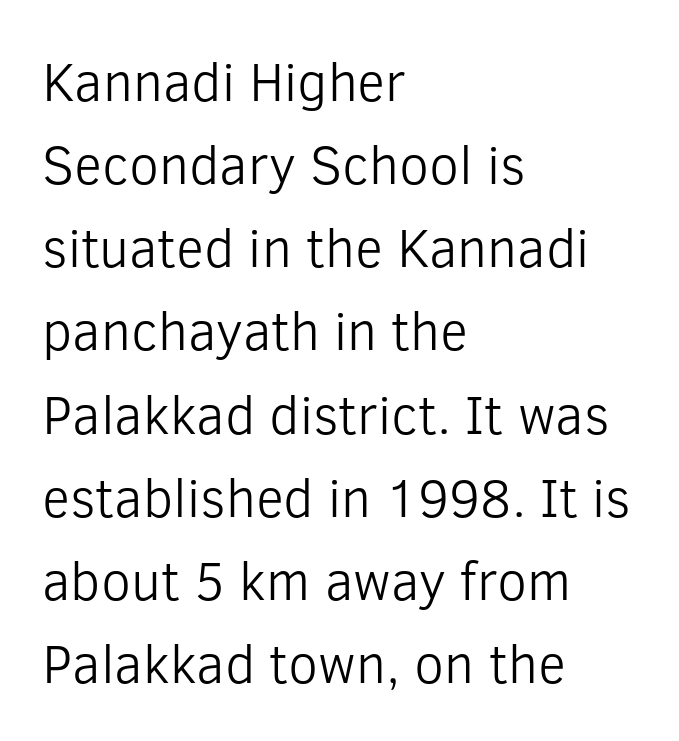
The image shows 54 px light sans-serif type, upright; set left-aligned, normal line spacing (1.54x), normal letter spacing, not underlined; low stroke contrast and a medium x-height.
